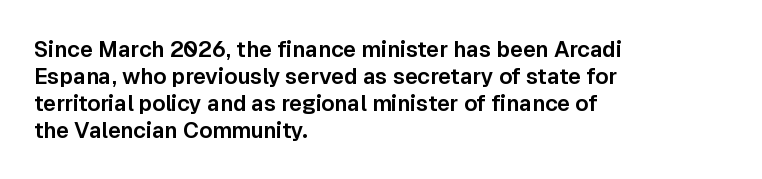
Is the block centered? No — it sits flush against the left margin. Beneath every word, the page is bare. What stands out about the letter spacing? Nothing — it is the standard amount. The lettering stays uniformly vertical, giving the passage a roman look.
